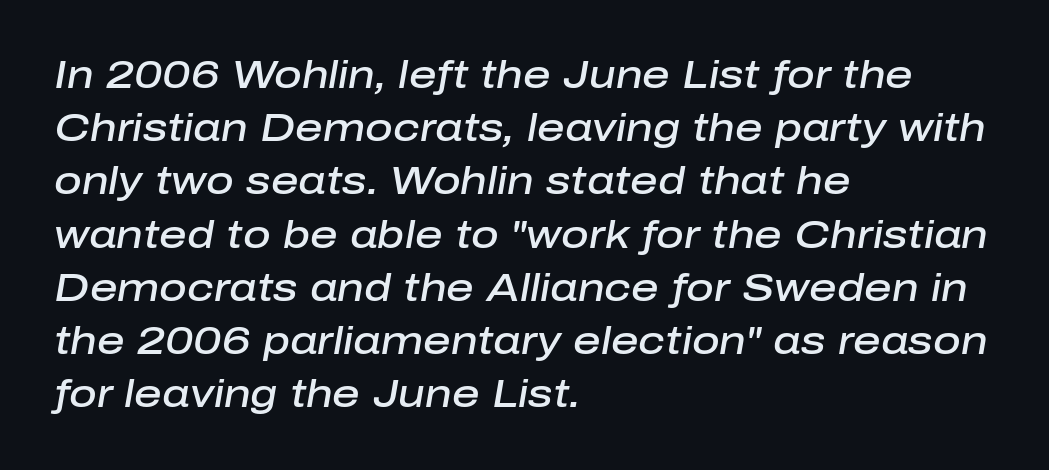
All the whitespace from short lines collects on the right. The letterforms sit shoulder to shoulder at normal distance. Do the characters align in a grid? No, the font is proportional. Notice how descenders clear the ascenders below comfortably — that's standard leading.
